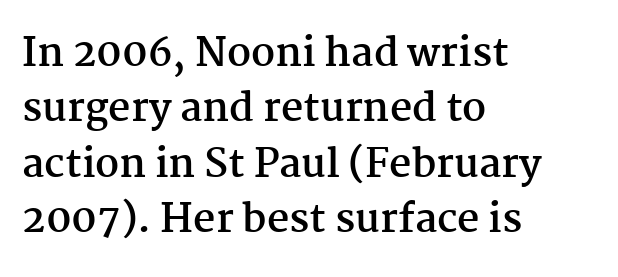
Q: Is the text bold? A: Yes.
Q: Is the text italic (slanted)? A: No, it is upright.
Q: Is the typeface a serif or a sans-serif typeface? A: Serif.
Q: Is the text underlined? A: No.
Q: How is the paragraph aligned? A: Left-aligned.
Q: Is the spacing between letters normal or unusually wide? A: Normal.
Q: Is the spacing between lines tight, normal or loose? A: Normal.
Q: Width (condensed, normal, or wide)? A: Normal.
Q: Stroke contrast? A: Medium.
Q: x-height? A: Medium.
Q: Monospaced? A: No.
